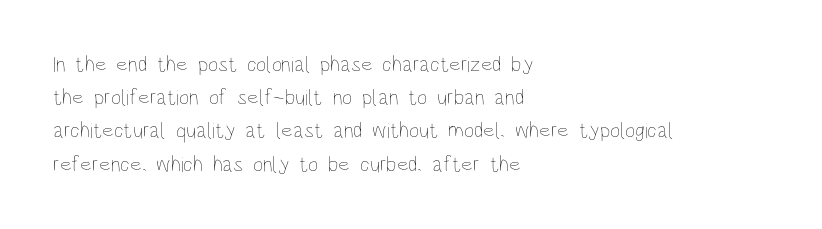
Tall strokes in this sample are plumb rather than angled. Weight: regular or lighter. Tracking value appears to be zero — textbook default spacing. The passage shown stacks its lines at a standard gap. The lines in this sample share a left origin and differ only in where they stop. Anything drawn beneath the words? Only blank space.
